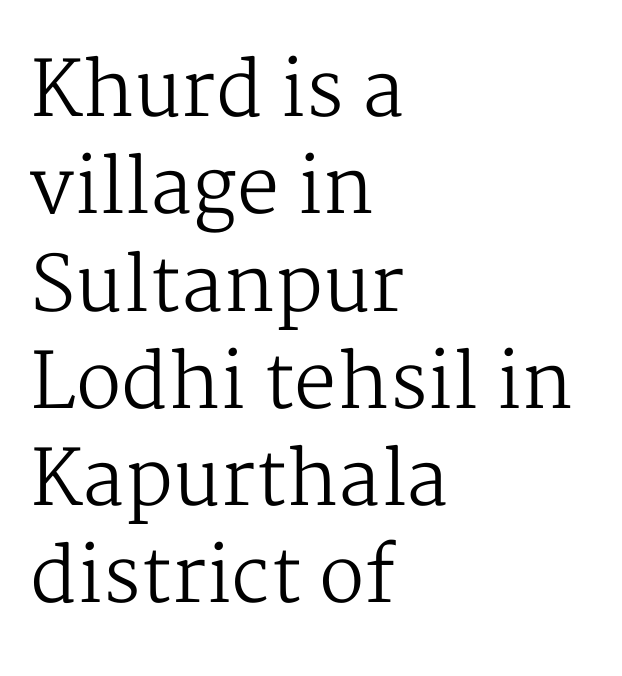
Nobody drew a line under any word here. Designer's note — italics off, roman on. The rendering uses natural spacing where letterforms have individual widths. Short note: letters normally spaced.
